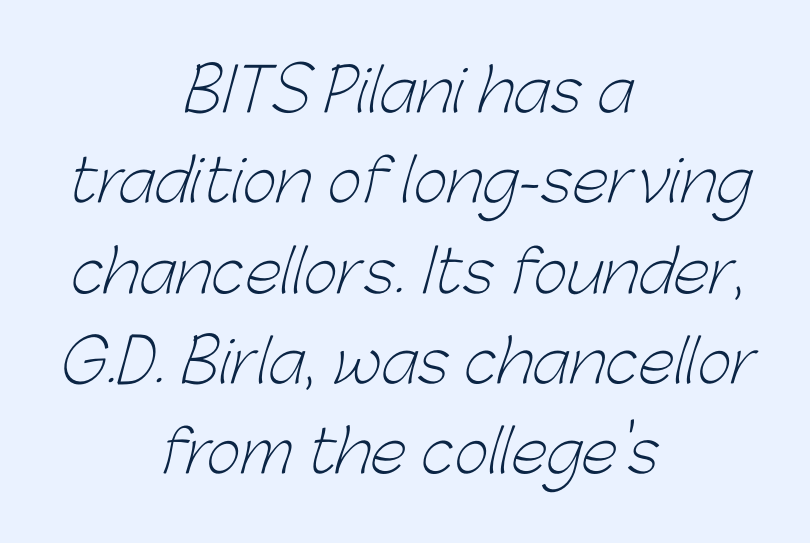
The passage shown is not bold in any degree. This sample uses plain, unmodified letter spacing. The space directly below the letters is spotless. The face used here is a sans, in the tradition of grotesques and geometrics.
